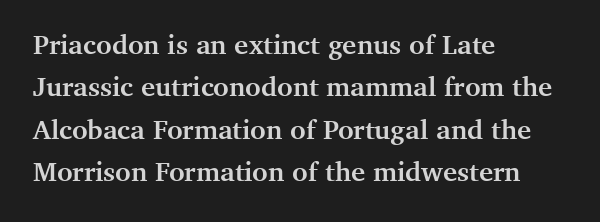
Q: Is the text bold? A: Yes.
Q: Is the text italic (slanted)? A: No, it is upright.
Q: Is the text underlined? A: No.
Q: How is the paragraph aligned? A: Left-aligned.
Q: Is the spacing between letters normal or unusually wide? A: Normal.
Q: Is the spacing between lines tight, normal or loose? A: Normal.
